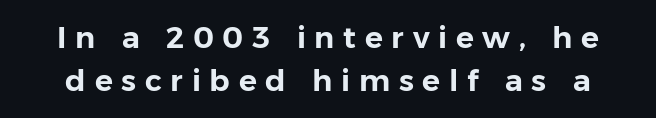
Q: Is the text italic (slanted)? A: No, it is upright.
Q: Is the typeface a serif or a sans-serif typeface? A: Sans-serif.
Q: Is the text underlined? A: No.
Q: Is the spacing between letters normal or unusually wide? A: Unusually wide.
Q: Is the spacing between lines tight, normal or loose? A: Normal.
Q: Width (condensed, normal, or wide)? A: Normal.
Q: Stroke contrast? A: Low.
Q: x-height? A: Medium.
Q: Monospaced? A: No.
